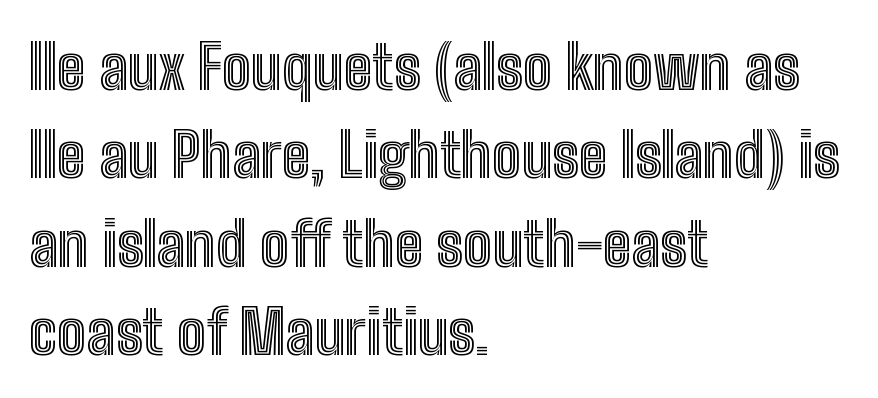
The setting favours the left margin, as ordinary paragraphs usually do. Designer's note — italics off, roman on. Each new line begins a customary step beneath the previous one. Character widths vary here, with narrow letters taking less room than wide ones. Underline: absent.
